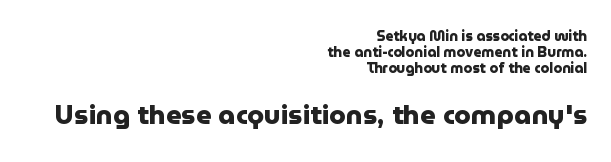
The image shows 27 px bold type, upright; set right-aligned, tight line spacing (1.13x), normal letter spacing, not underlined; the second (bottom) block is 1.93x larger.
